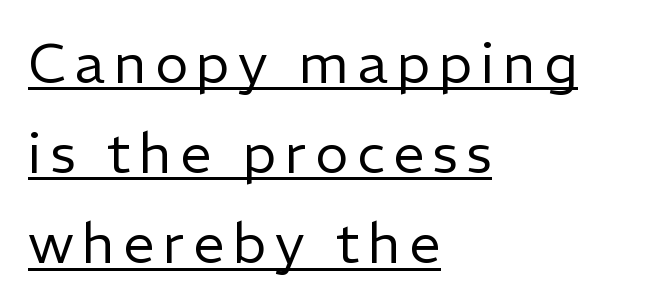
{"serif": "no", "italic": "no", "bold": "no", "weight": "regular", "width": "normal", "stroke_contrast": "low", "x_height": "medium", "monospaced": "no", "underline": "yes", "align": "left", "line_spacing": "normal", "line_spacing_ratio": 1.61, "glyph_px": 56}
